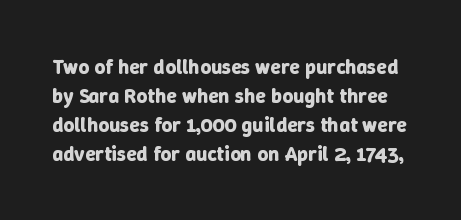
{"italic": "no", "bold": "yes", "underline": "no", "line_spacing": "normal", "line_spacing_ratio": 1.38, "letter_spacing": "normal", "letter_spacing_em": 0.0, "glyph_px": 21}
